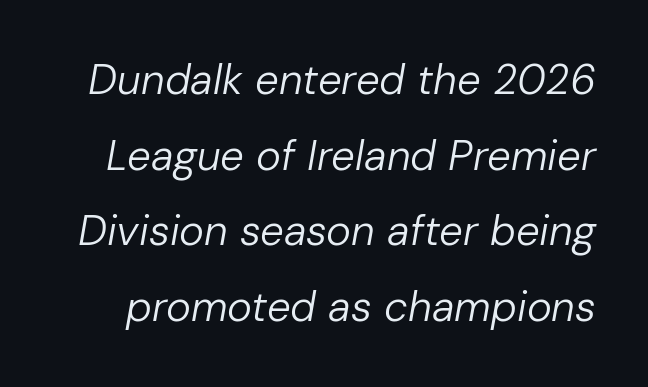
Stems and bowls with no extra thickness — not bold. In terms of posture, this sample is oblique. Underlining? Definitely not there. The letters advance in unequal steps, a hallmark of proportional type.
